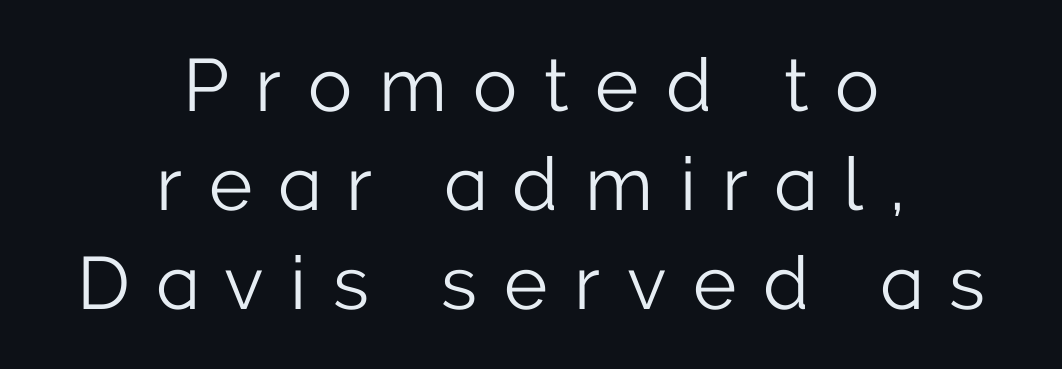
A typesetter would call this leading conventional body-copy spacing. Weight: in the light-to-regular range. Beneath every word, the page is bare. The letters are spread apart with noticeably loose tracking. Rendered with straight, roman letterforms. The rag falls on both sides of this text block equally.
